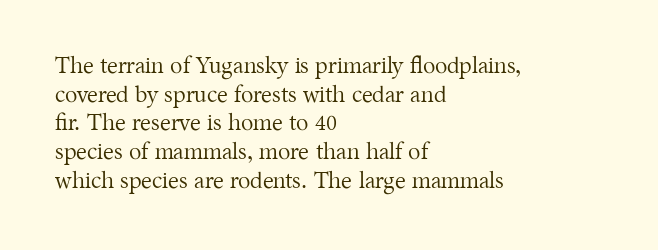
{"italic": "no", "bold": "no", "underline": "no", "align": "left", "line_spacing": "normal", "line_spacing_ratio": 1.25, "letter_spacing": "normal", "letter_spacing_em": 0.0, "glyph_px": 23}
